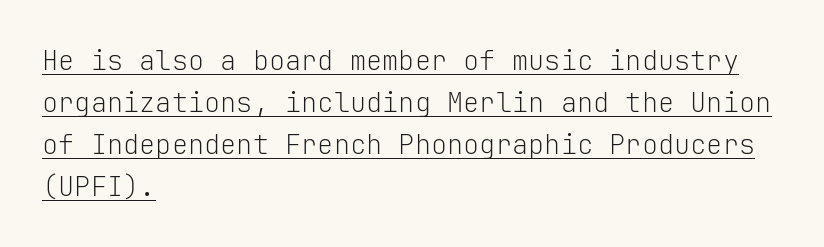
Q: Is the text bold? A: No.
Q: Is the text italic (slanted)? A: No, it is upright.
Q: Is the text underlined? A: Yes.
Q: How is the paragraph aligned? A: Left-aligned.
Q: Is the spacing between letters normal or unusually wide? A: Normal.
Q: Is the spacing between lines tight, normal or loose? A: Normal.
